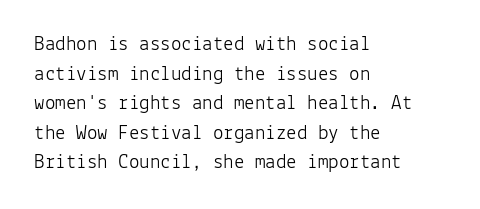
{"italic": "no", "bold": "no", "underline": "no", "align": "left", "line_spacing": "normal", "line_spacing_ratio": 1.41, "letter_spacing": "normal", "letter_spacing_em": 0.0, "glyph_px": 21}
